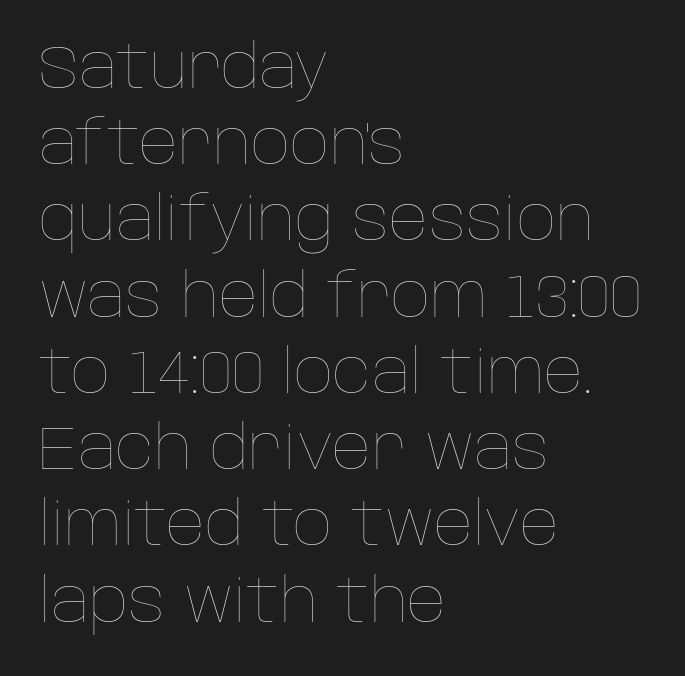
{"italic": "no", "bold": "no", "weight": "thin", "width": "normal", "stroke_contrast": "low", "x_height": "large", "monospaced": "no", "underline": "no", "align": "left", "line_spacing": "normal", "line_spacing_ratio": 1.25, "letter_spacing": "normal", "letter_spacing_em": 0.0, "glyph_px": 61}
